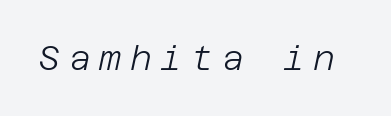
Q: Is the text bold? A: No.
Q: Is the text italic (slanted)? A: Yes, it leans right by about 12 degrees.
Q: Is the text underlined? A: No.
Q: Is the spacing between letters normal or unusually wide? A: Unusually wide.
Q: Width (condensed, normal, or wide)? A: Normal.
Q: Stroke contrast? A: Low.
Q: x-height? A: Large.
